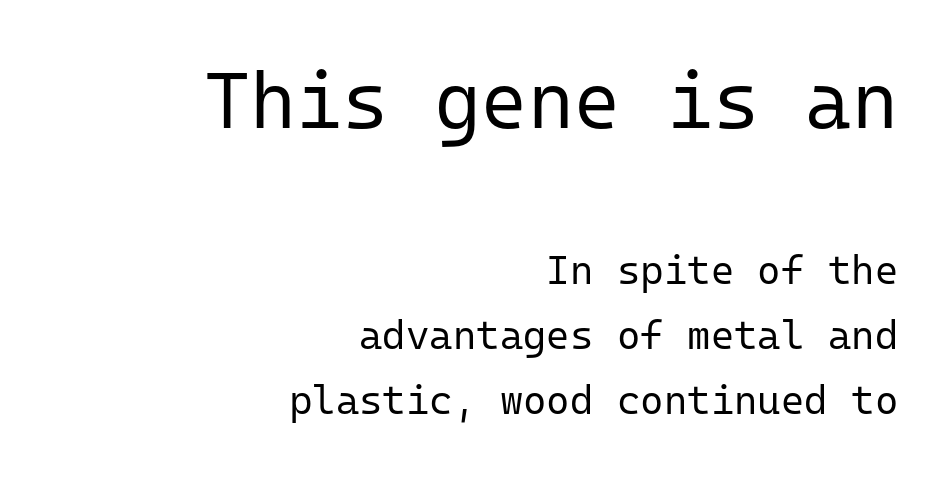
{"serif": "no", "italic": "no", "bold": "no", "weight": "regular", "width": "normal", "stroke_contrast": "low", "x_height": "medium", "monospaced": "yes", "underline": "no", "align": "right", "line_spacing": "normal", "line_spacing_ratio": 1.63, "letter_spacing": "normal", "letter_spacing_em": 0.0, "larger_block": "first", "size_ratio": 1.98, "glyph_px": 79}
